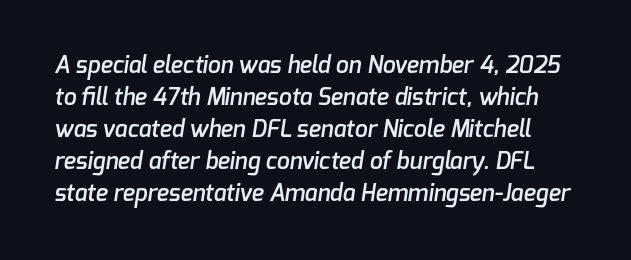
Q: Is the text bold? A: Semi-bold.
Q: Is the text underlined? A: No.
Q: Is the spacing between letters normal or unusually wide? A: Normal.
Q: Is the spacing between lines tight, normal or loose? A: Normal.
